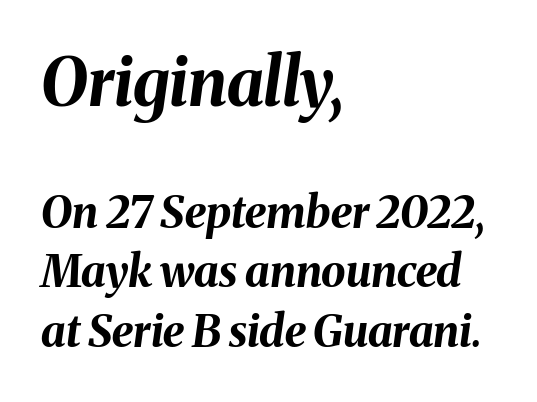
The image shows 66 px bold type, italic (leaning right); set left-aligned, normal line spacing (1.36x), normal letter spacing, not underlined; the first (top) block is 1.5x larger; medium stroke contrast and a medium x-height.
